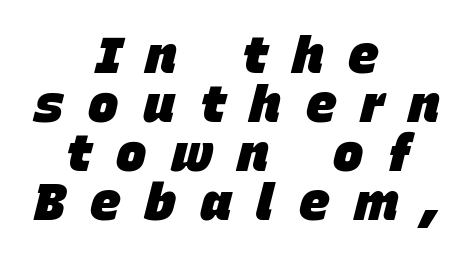
One-word summary of the alignment: center. The letters are spread apart with noticeably loose tracking. Tall strokes in this sample are angled rather than plumb. The characters look thick and weighty, a clear bold.
